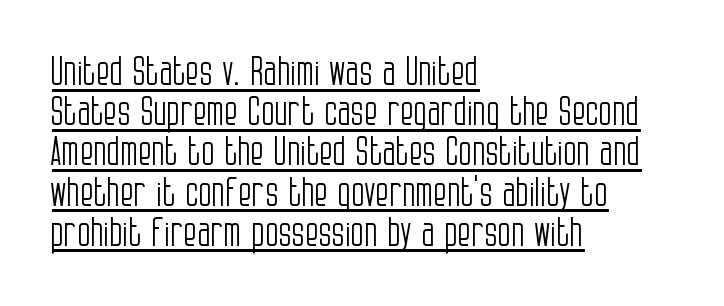
{"serif": "no", "italic": "no", "bold": "no", "weight": "light", "width": "condensed", "stroke_contrast": "low", "x_height": "large", "monospaced": "no", "underline": "yes", "align": "left", "line_spacing": "tight", "line_spacing_ratio": 1.03, "letter_spacing": "normal", "letter_spacing_em": 0.0, "glyph_px": 39}
